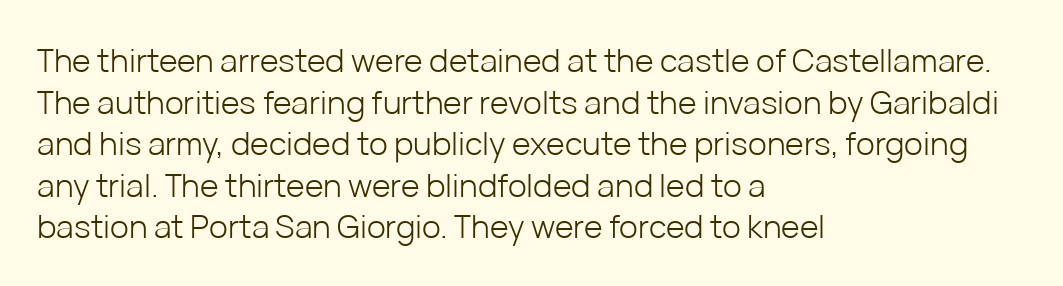
Think of a printed novel: that variable character pitch is what you see here. Anything drawn beneath the words? Only blank space. The face used here is a sans, in the tradition of grotesques and geometrics. Layout note: lines flush left. The face looks like a standard text weight, possibly lighter. The rendering uses a moderate line-height, typical for paragraphs.
